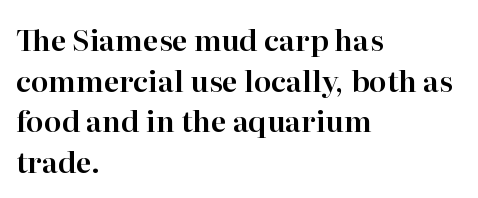
{"serif": "yes", "italic": "no", "width": "normal", "stroke_contrast": "high", "x_height": "medium", "monospaced": "no", "underline": "no", "align": "left", "line_spacing": "normal", "line_spacing_ratio": 1.4, "letter_spacing": "normal", "letter_spacing_em": 0.0, "glyph_px": 29}
